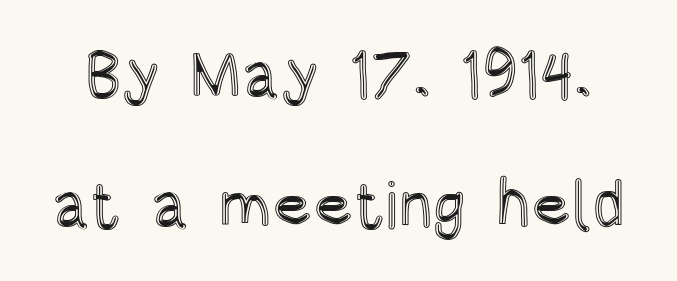
The image shows 65 px condensed type, upright; set loose line spacing (2.0x), normal letter spacing, not underlined; a large x-height.
